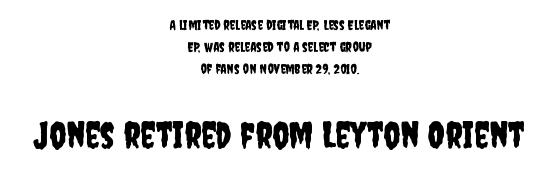
Q: Is the text italic (slanted)? A: No, it is upright.
Q: Is the typeface a serif or a sans-serif typeface? A: Sans-serif.
Q: Is the text underlined? A: No.
Q: How is the paragraph aligned? A: Centered.
Q: Is the spacing between letters normal or unusually wide? A: Normal.
Q: Is the spacing between lines tight, normal or loose? A: Normal.
Q: Which block of text is set in a larger size, the first (top) or the second (bottom)? A: The second (bottom) one.
Q: Width (condensed, normal, or wide)? A: Condensed.
Q: Stroke contrast? A: Low.
Q: x-height? A: Large.
Q: Monospaced? A: No.
